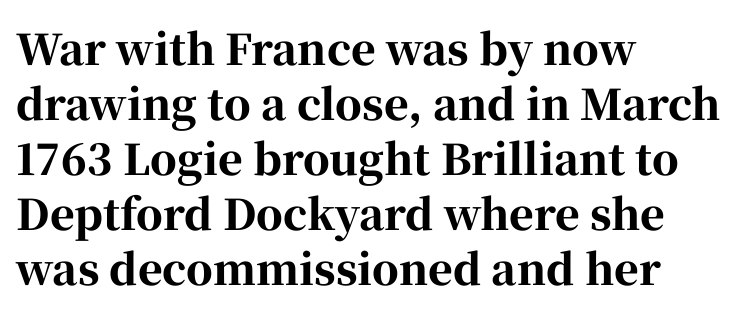
Stroke terminals: seriffed. How would I describe the line gaps? Plain and ordinary. Weight: bold. This is the regular roman posture of the typeface.
